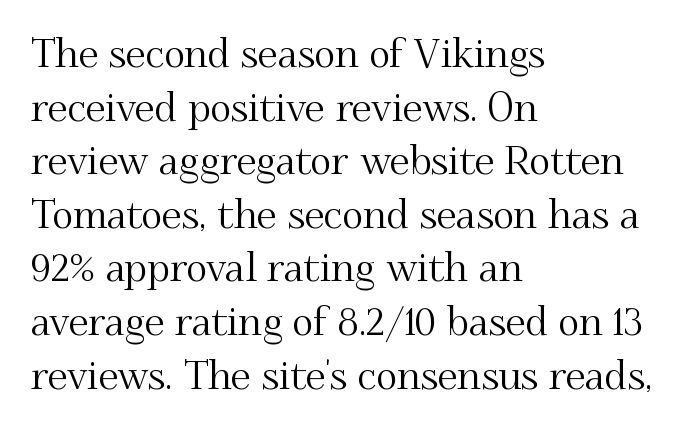
Q: Is the text italic (slanted)? A: No, it is upright.
Q: Is the typeface a serif or a sans-serif typeface? A: Serif.
Q: Is the text underlined? A: No.
Q: How is the paragraph aligned? A: Left-aligned.
Q: Is the spacing between letters normal or unusually wide? A: Normal.
Q: Is the spacing between lines tight, normal or loose? A: Normal.
Q: Width (condensed, normal, or wide)? A: Normal.
Q: Stroke contrast? A: Medium.
Q: x-height? A: Small.
Q: Monospaced? A: No.
